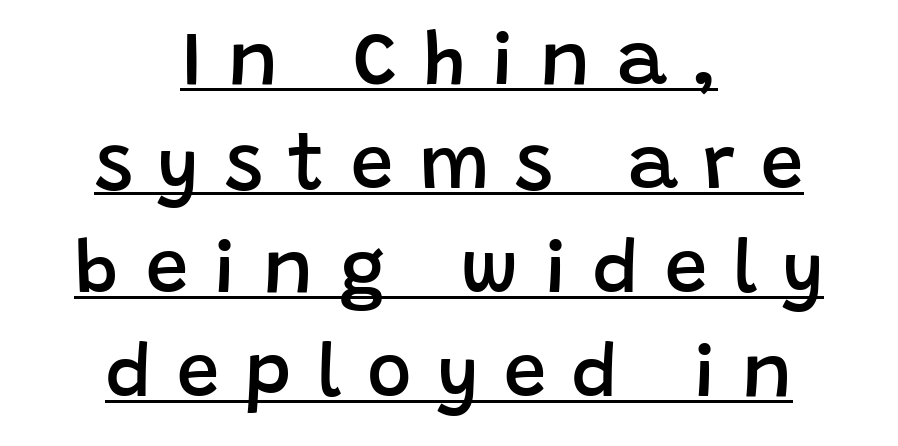
{"serif": "no", "italic": "no", "bold": "semi", "weight": "semibold", "width": "normal", "stroke_contrast": "low", "x_height": "large", "monospaced": "no", "underline": "yes", "align": "center", "line_spacing": "normal", "line_spacing_ratio": 1.37, "letter_spacing": "wide", "letter_spacing_em": 0.34, "glyph_px": 76}
